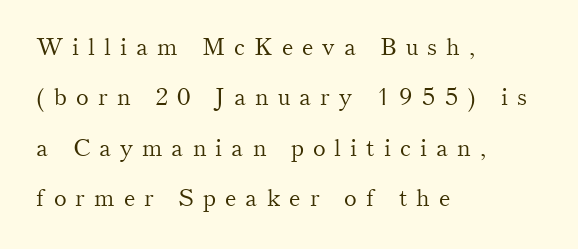
{"italic": "no", "bold": "no", "underline": "no", "align": "left", "line_spacing": "loose", "line_spacing_ratio": 2.1, "letter_spacing": "wide", "letter_spacing_em": 0.38, "glyph_px": 24}
